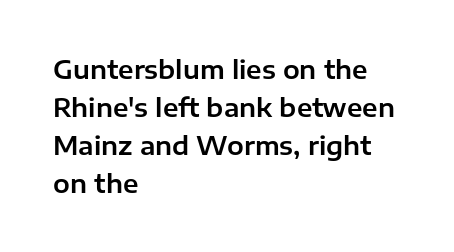
Q: Is the text italic (slanted)? A: No, it is upright.
Q: Is the text underlined? A: No.
Q: How is the paragraph aligned? A: Left-aligned.
Q: Is the spacing between letters normal or unusually wide? A: Normal.
Q: Is the spacing between lines tight, normal or loose? A: Normal.
